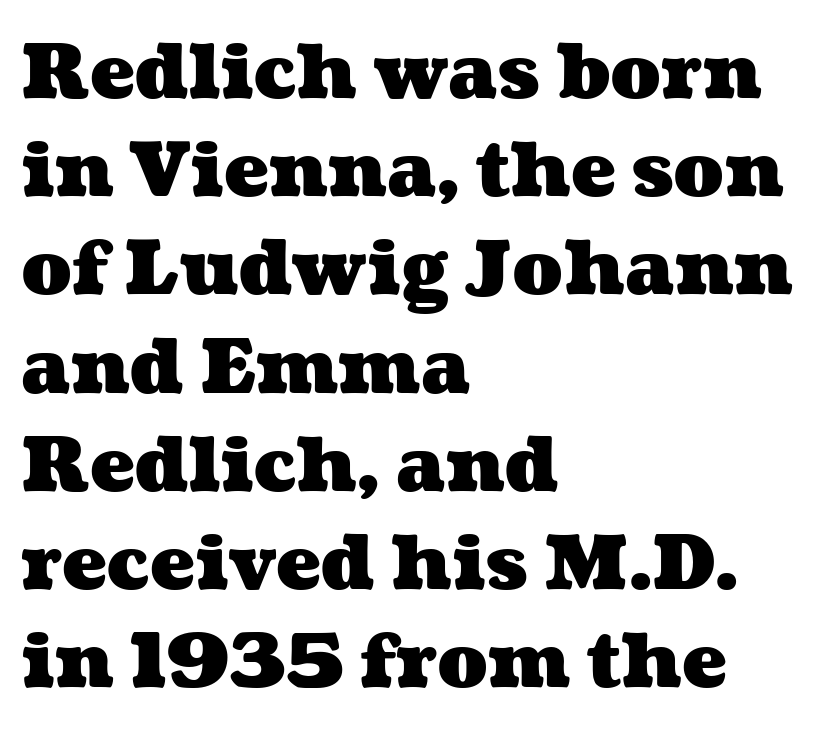
The image shows 75 px heavy, wide type; set left-aligned, normal line spacing (1.31x), normal letter spacing, not underlined; medium stroke contrast and a medium x-height.
